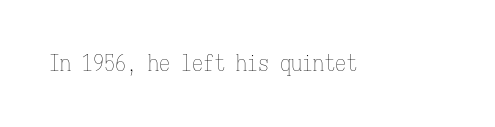
Q: Is the text bold? A: No.
Q: Is the text italic (slanted)? A: No, it is upright.
Q: Is the text underlined? A: No.
Q: Is the spacing between letters normal or unusually wide? A: Normal.
